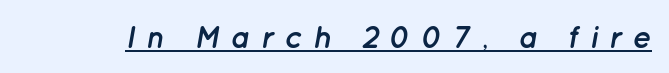
The image shows 31 px semibold type, italic (leaning right); set unusually wide letter spacing (+0.33 em), underlined; low stroke contrast and a medium x-height.
